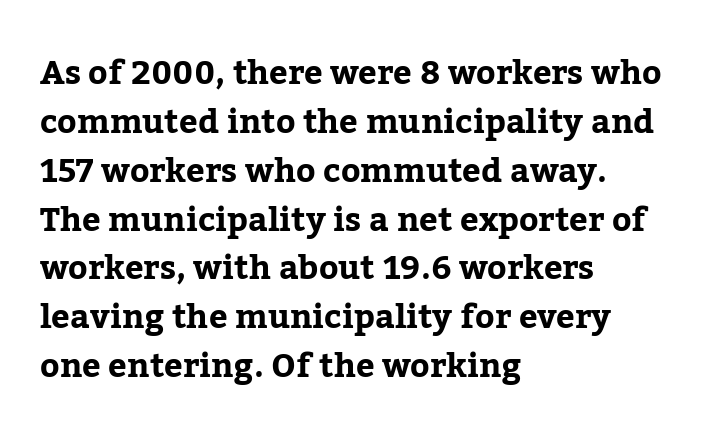
The image shows 33 px bold serif type, upright; set left-aligned, normal line spacing (1.48x), normal letter spacing, not underlined; low stroke contrast and a medium x-height.
